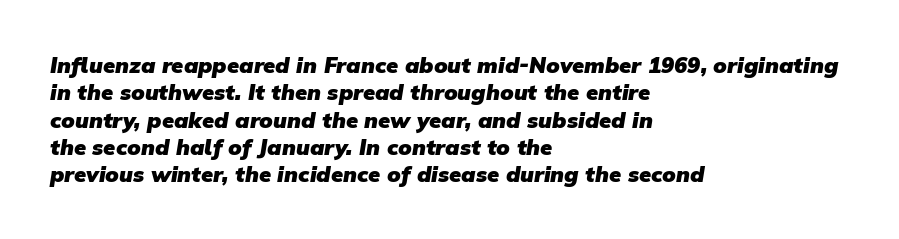
Q: Is the text bold? A: Yes.
Q: Is the text underlined? A: No.
Q: How is the paragraph aligned? A: Left-aligned.
Q: Is the spacing between letters normal or unusually wide? A: Normal.
